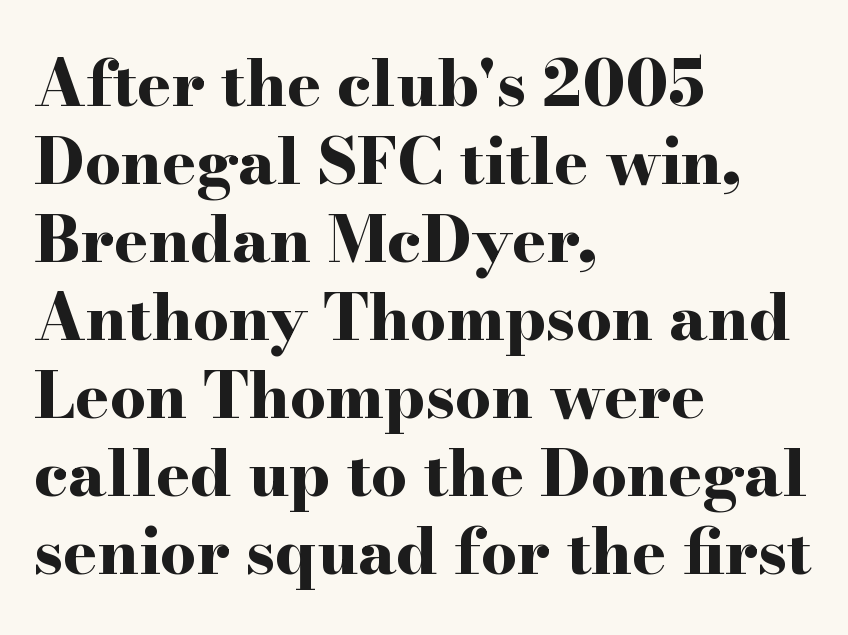
Q: Is the text bold? A: Yes.
Q: Is the text italic (slanted)? A: No, it is upright.
Q: Is the typeface a serif or a sans-serif typeface? A: Serif.
Q: Is the text underlined? A: No.
Q: How is the paragraph aligned? A: Left-aligned.
Q: Is the spacing between letters normal or unusually wide? A: Normal.
Q: Width (condensed, normal, or wide)? A: Wide.
Q: Stroke contrast? A: High.
Q: x-height? A: Small.
Q: Monospaced? A: No.
